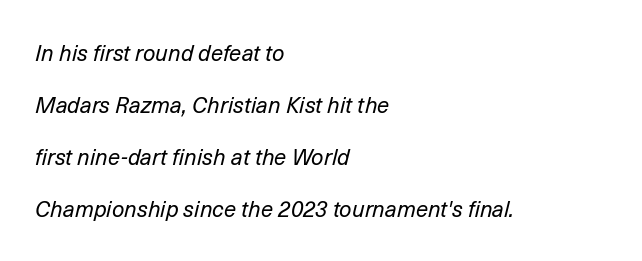
Q: Is the text bold? A: No.
Q: Is the text italic (slanted)? A: Yes, it leans right by about 14 degrees.
Q: Is the text underlined? A: No.
Q: How is the paragraph aligned? A: Left-aligned.
Q: Is the spacing between letters normal or unusually wide? A: Normal.
Q: Is the spacing between lines tight, normal or loose? A: Loose.
